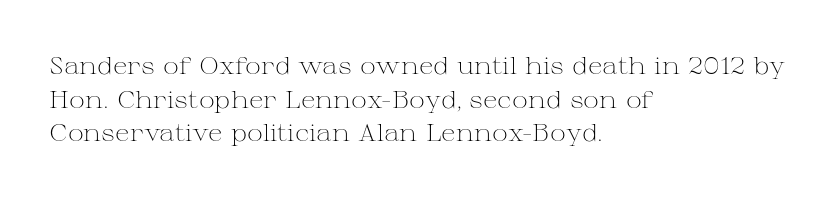
{"italic": "no", "bold": "no", "underline": "no", "align": "left", "line_spacing": "normal", "line_spacing_ratio": 1.4, "letter_spacing": "normal", "letter_spacing_em": 0.0, "glyph_px": 24}
